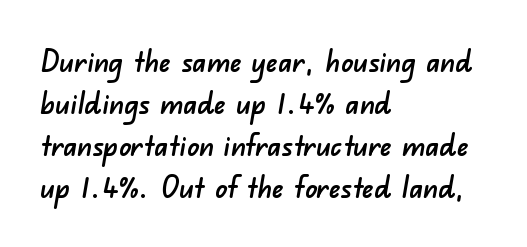
The image shows 30 px sans-serif type; set left-aligned, normal line spacing (1.4x), normal letter spacing, not underlined; low stroke contrast and a small x-height.
